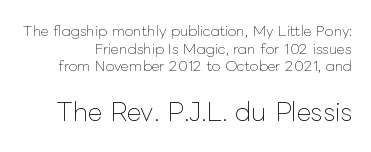
There is no visible air inserted between adjacent glyphs. Unlike italic type, these characters show no tilt at all. The weight would be labelled regular, book, light, or lighter still. Is the lower block the larger one? Yes — the lower block carries the bigger type. Check the space under the baseline: it is left empty. These lines sit exactly where default settings would place them.
